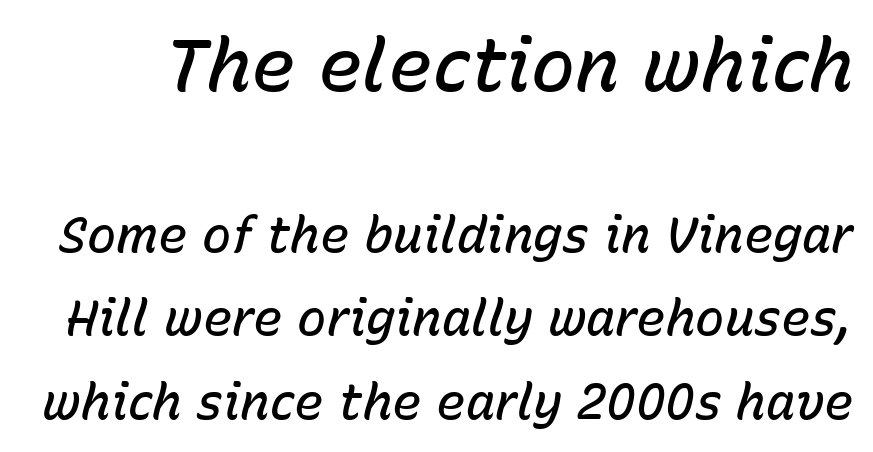
The image shows 74 px semibold type, italic (leaning right); set normal line spacing (1.7x), normal letter spacing, not underlined; the first (top) block is 1.51x larger; low stroke contrast and a medium x-height.
